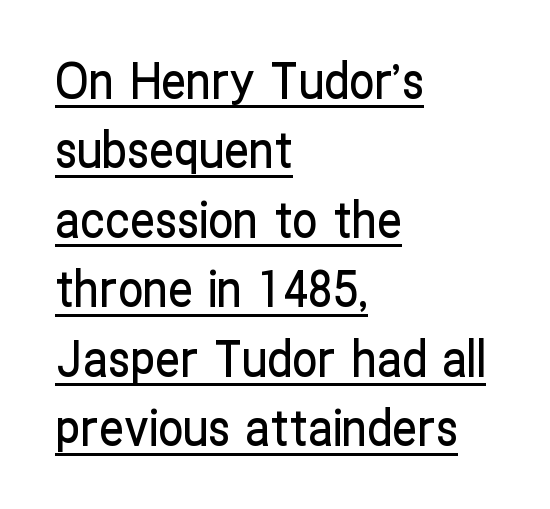
Q: Is the text italic (slanted)? A: No, it is upright.
Q: Is the typeface a serif or a sans-serif typeface? A: Sans-serif.
Q: Is the text underlined? A: Yes.
Q: How is the paragraph aligned? A: Left-aligned.
Q: Is the spacing between letters normal or unusually wide? A: Normal.
Q: Is the spacing between lines tight, normal or loose? A: Normal.
Q: Width (condensed, normal, or wide)? A: Condensed.
Q: Stroke contrast? A: Low.
Q: x-height? A: Medium.
Q: Monospaced? A: No.
